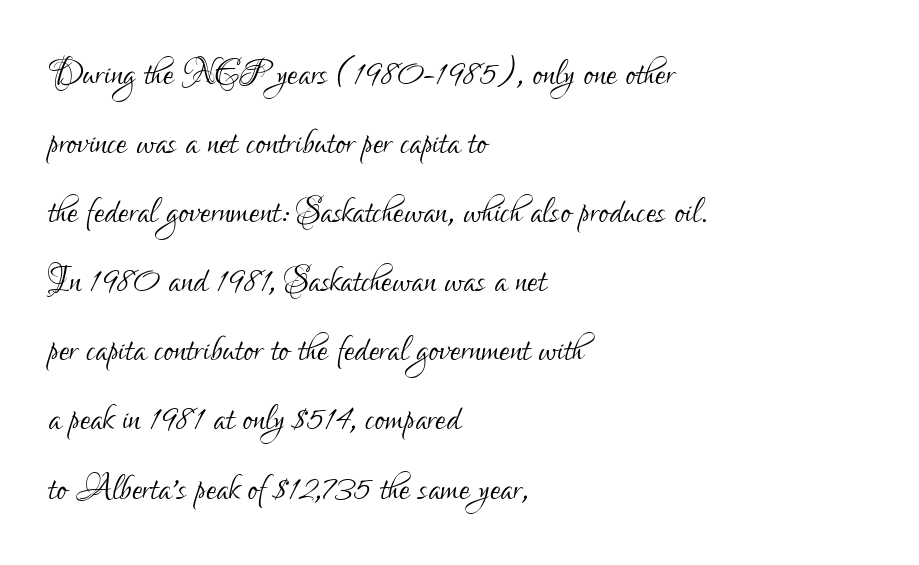
The image shows 47 px light, condensed sans-serif type; set left-aligned, normal line spacing (1.47x), normal letter spacing, not underlined; low stroke contrast and a small x-height.
